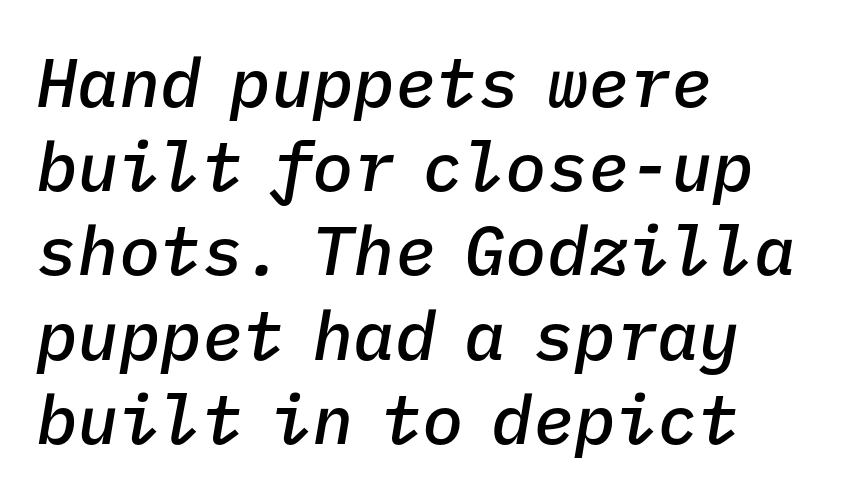
Q: Is the text bold? A: Semi-bold.
Q: Is the text italic (slanted)? A: Yes, it leans right by about 9 degrees.
Q: Is the text underlined? A: No.
Q: How is the paragraph aligned? A: Left-aligned.
Q: Is the spacing between letters normal or unusually wide? A: Normal.
Q: Width (condensed, normal, or wide)? A: Normal.
Q: Stroke contrast? A: Low.
Q: x-height? A: Medium.
Q: Monospaced? A: Yes.
